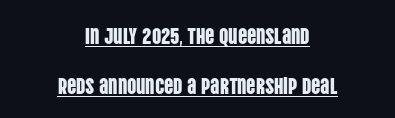
Q: Is the text italic (slanted)? A: No, it is upright.
Q: Is the text underlined? A: Yes.
Q: How is the paragraph aligned? A: Centered.
Q: Is the spacing between letters normal or unusually wide? A: Normal.
Q: Is the spacing between lines tight, normal or loose? A: Loose.
